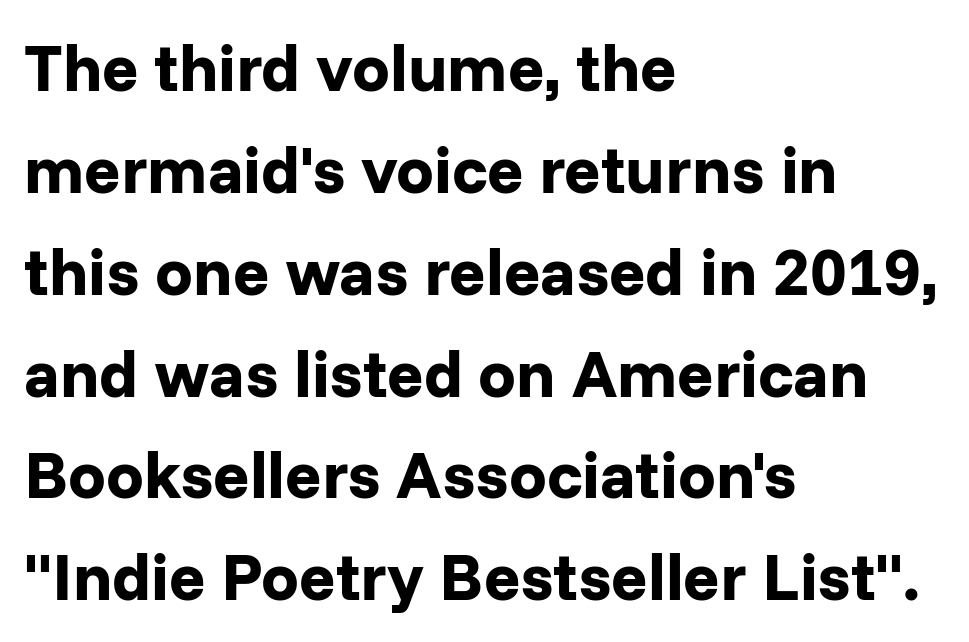
Every row of glyphs begins at an identical x-position on the left. Letters rest on an invisible, unmarked baseline. Is the type bold? Yes — the strokes are clearly thick and heavy. The passage shown is typed in a proportional face where columns would drift.
